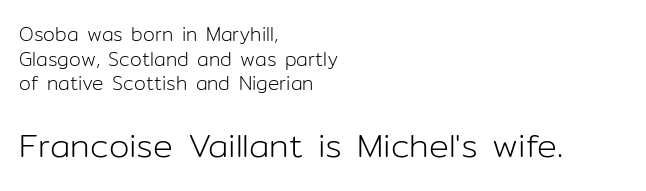
Q: Is the text bold? A: No.
Q: Is the text italic (slanted)? A: No, it is upright.
Q: Is the typeface a serif or a sans-serif typeface? A: Sans-serif.
Q: Is the text underlined? A: No.
Q: How is the paragraph aligned? A: Left-aligned.
Q: Is the spacing between letters normal or unusually wide? A: Normal.
Q: Is the spacing between lines tight, normal or loose? A: Normal.
Q: Which block of text is set in a larger size, the first (top) or the second (bottom)? A: The second (bottom) one.
Q: Width (condensed, normal, or wide)? A: Normal.
Q: Stroke contrast? A: Low.
Q: x-height? A: Medium.
Q: Monospaced? A: No.
